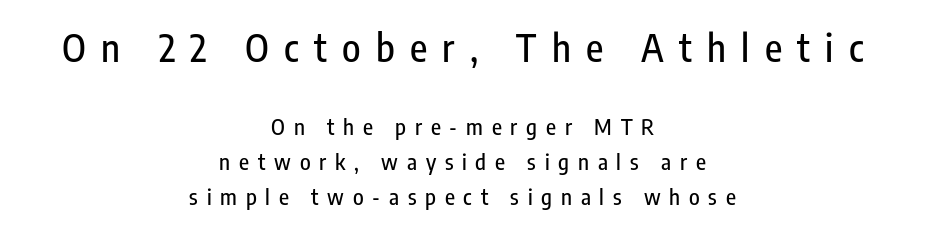
Think of a printed novel: that variable character pitch is what you see here. To sum up the face: it is a sans, with no serifs. The tracking jumps out immediately: characters are airy and widely separated. Every character sits straight up, as roman type does. Where is the straight margin? There isn't one; the lines are centered.
